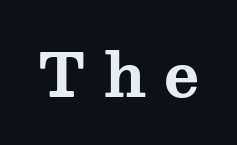
Short note: letters widely spaced. Character widths vary here, with narrow letters taking less room than wide ones. These lines carry a lot of weight — the face is fully bold. No word sits above an underline. I'd call this a serif setting — the letters wear small feet.
